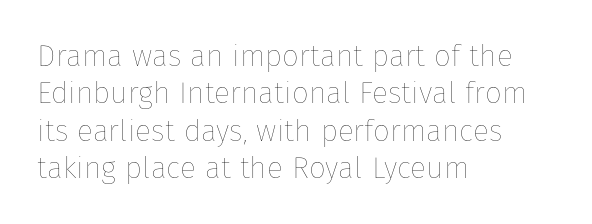
The foot of each line stays bare and open. This sample has the flowing, uneven cadence of proportional lettering. Stems here are at most as thick as an everyday book face. The typography opts for an upright posture over an oblique one. Notice how descenders clear the ascenders below comfortably — that's standard leading.
